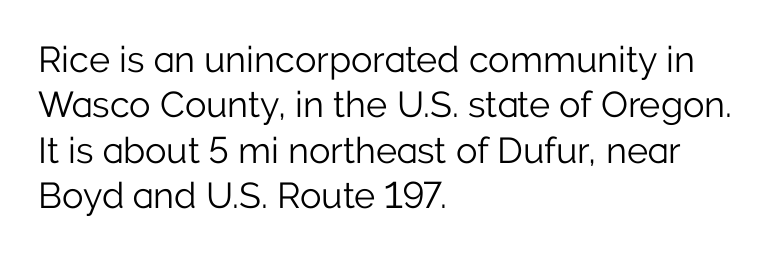
If you drew a ruler down the left edge, every line would touch it. The block of text has a typical density, with ordinary space between rows. Looks like regular typesetting: each glyph gets only the width it needs. The weight would be labelled regular, book, light, or lighter still.
